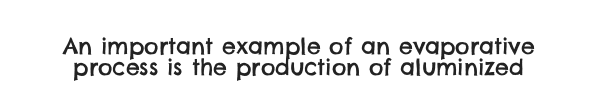
The image shows 22 px text type; set tight line spacing (0.95x), normal letter spacing, not underlined.
